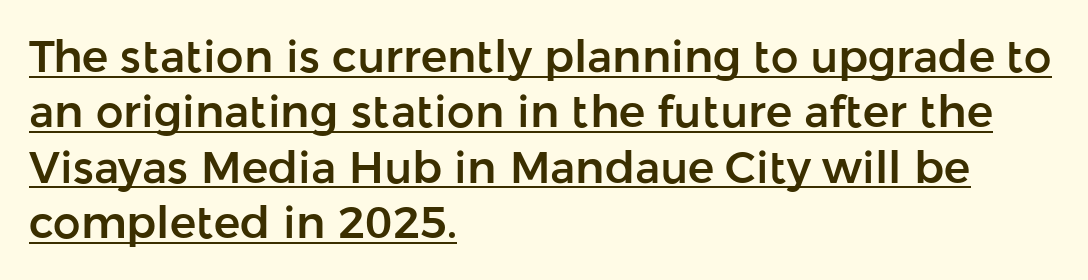
Q: Is the text italic (slanted)? A: No, it is upright.
Q: Is the typeface a serif or a sans-serif typeface? A: Sans-serif.
Q: Is the text underlined? A: Yes.
Q: How is the paragraph aligned? A: Left-aligned.
Q: Is the spacing between letters normal or unusually wide? A: Normal.
Q: Is the spacing between lines tight, normal or loose? A: Normal.
Q: Width (condensed, normal, or wide)? A: Normal.
Q: Stroke contrast? A: Low.
Q: x-height? A: Medium.
Q: Monospaced? A: No.
